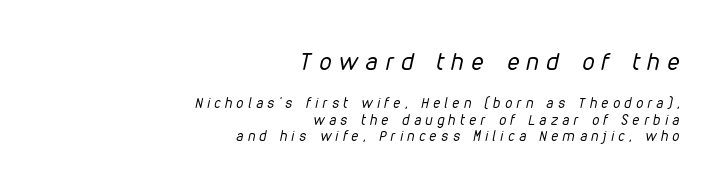
The image shows 24 px text type, italic (leaning right); set right-aligned, line spacing 1.17x, unusually wide letter spacing (+0.33 em), not underlined; the first (top) block is 1.71x larger.
